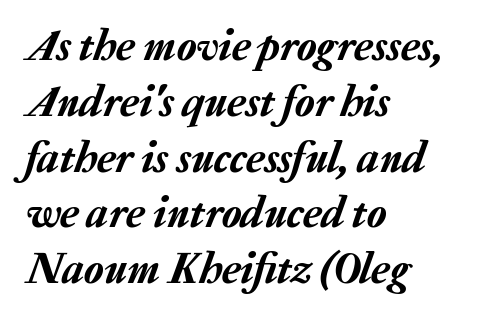
{"italic": "yes", "lean": "right", "slant_degrees": 20, "width": "normal", "stroke_contrast": "low", "x_height": "medium", "monospaced": "no", "underline": "no", "align": "left", "line_spacing_ratio": 1.24, "letter_spacing": "normal", "letter_spacing_em": 0.0, "glyph_px": 45}
